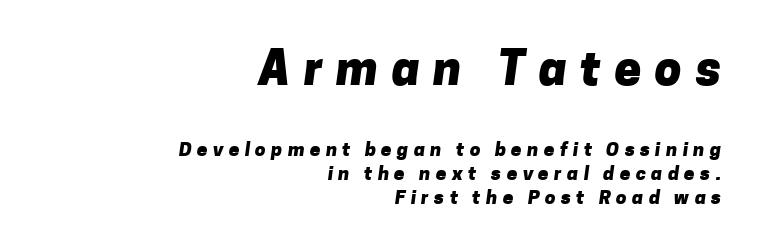
{"serif": "no", "bold": "yes", "weight": "heavy", "width": "normal", "stroke_contrast": "low", "x_height": "medium", "monospaced": "no", "underline": "no", "align": "right", "line_spacing": "normal", "line_spacing_ratio": 1.28, "letter_spacing": "wide", "letter_spacing_em": 0.28, "larger_block": "first", "size_ratio": 2.53, "glyph_px": 48}
